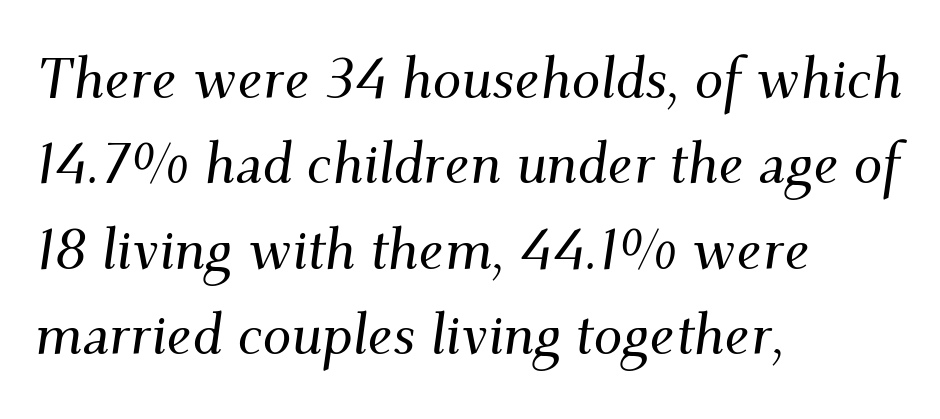
The image shows 57 px serif type, italic (leaning right); set left-aligned, normal line spacing (1.5x), normal letter spacing, not underlined; medium stroke contrast and a small x-height.
